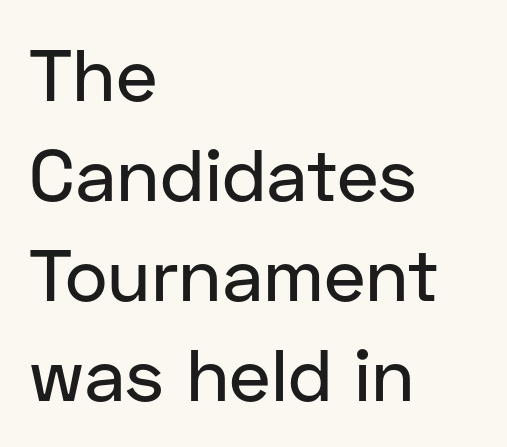
{"serif": "no", "italic": "no", "width": "normal", "stroke_contrast": "low", "x_height": "medium", "monospaced": "no", "underline": "no", "align": "left", "line_spacing": "normal", "line_spacing_ratio": 1.37, "letter_spacing": "normal", "letter_spacing_em": 0.0, "glyph_px": 73}
